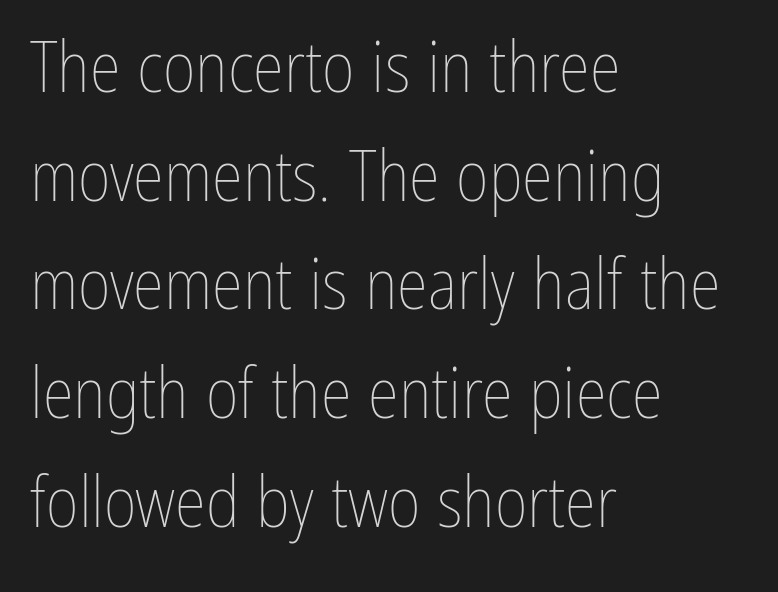
{"italic": "no", "bold": "no", "weight": "thin", "width": "condensed", "stroke_contrast": "low", "x_height": "medium", "monospaced": "no", "underline": "no", "align": "left", "line_spacing": "normal", "line_spacing_ratio": 1.53, "letter_spacing": "normal", "letter_spacing_em": 0.0, "glyph_px": 71}
